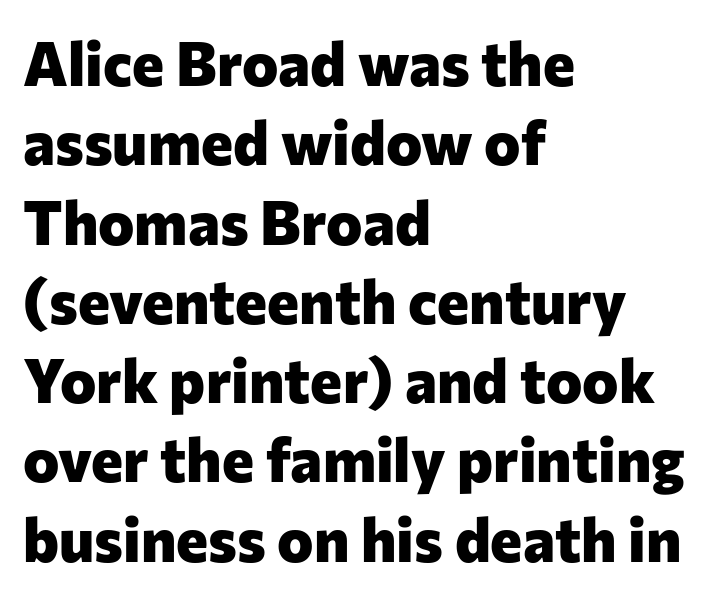
The image shows 61 px heavy sans-serif type, upright; set left-aligned, normal line spacing (1.3x), normal letter spacing, not underlined; low stroke contrast and a medium x-height.
